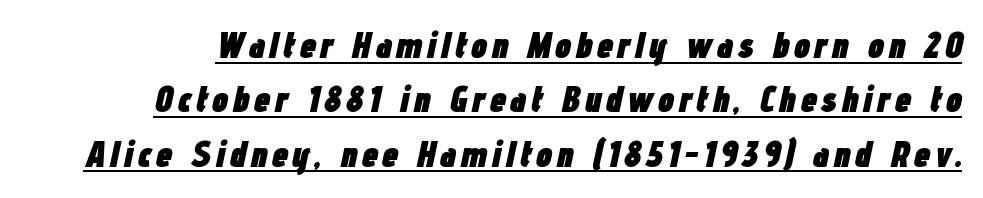
{"italic": "yes", "lean": "right", "slant_degrees": 12, "bold": "yes", "weight": "heavy", "width": "condensed", "stroke_contrast": "low", "x_height": "medium", "monospaced": "no", "underline": "yes", "line_spacing": "normal", "line_spacing_ratio": 1.47, "glyph_px": 37}
